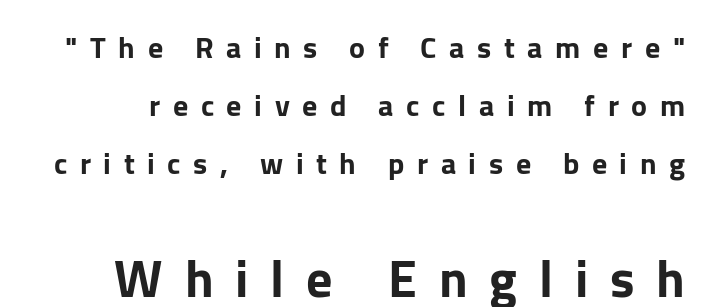
Which chunk is bigger? The second one — the bottom block dwarfs the top. Each letter keeps its own natural width here, so spacing adapts to shape. Anything drawn beneath the words? Only blank space. A sans-serif font was chosen for this passage. Ordinary non-slanted type is in use.
